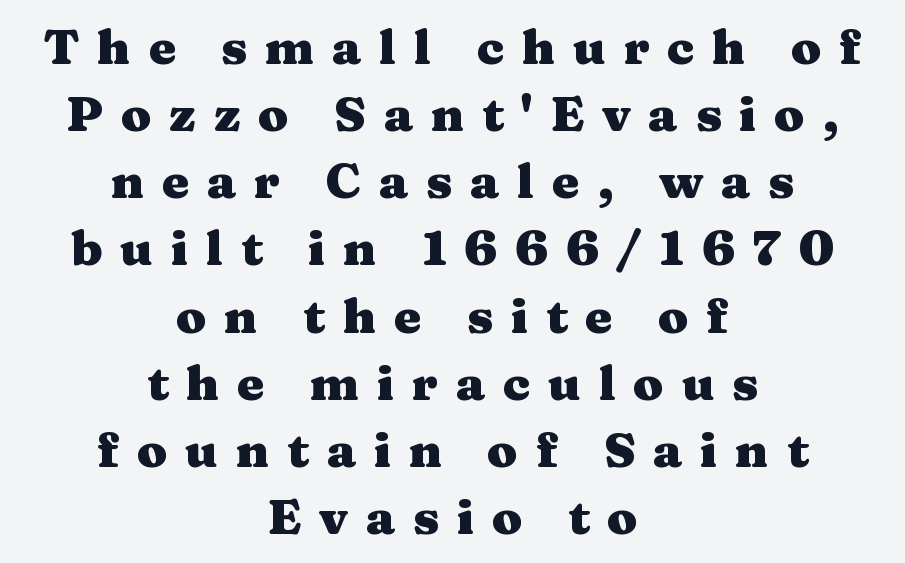
The image shows 49 px heavy, wide serif type, upright; set centered, normal line spacing (1.37x), unusually wide letter spacing (+0.36 em), not underlined; medium stroke contrast and a medium x-height.
